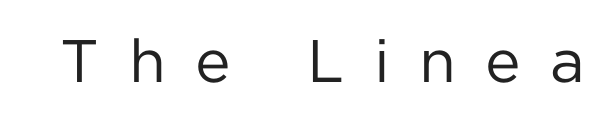
{"serif": "no", "italic": "no", "bold": "no", "weight": "regular", "width": "normal", "stroke_contrast": "low", "x_height": "medium", "monospaced": "no", "underline": "no", "letter_spacing": "wide", "letter_spacing_em": 0.49, "glyph_px": 60}
